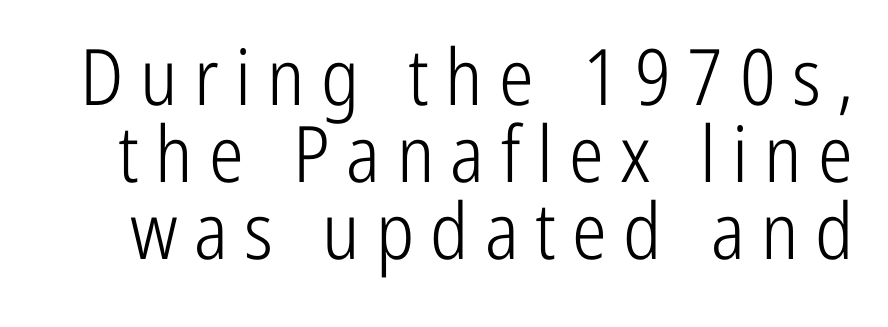
{"serif": "no", "italic": "no", "bold": "no", "weight": "light", "width": "condensed", "stroke_contrast": "low", "x_height": "medium", "monospaced": "no", "underline": "no", "line_spacing": "tight", "line_spacing_ratio": 0.99, "letter_spacing": "wide", "letter_spacing_em": 0.21, "glyph_px": 78}
